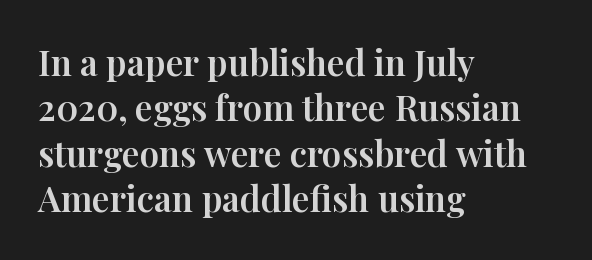
The text was rendered using a seriffed face with decorative stroke endings. The type sits square on the baseline with zero lean. Unmarked baselines from the first word to the last. Honestly, the row spacing looks completely unremarkable.
